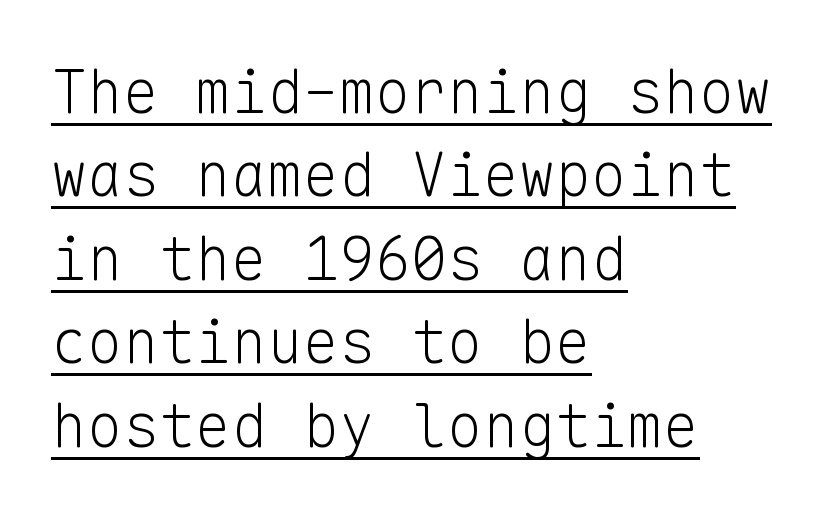
This sample carries an underscore along the baseline area. The line texture is even and compact thanks to regular tracking. A student would call this left alignment; a typographer would say flush left, rag right. Baseline-to-baseline distance is the conventional proportion of letter height.
